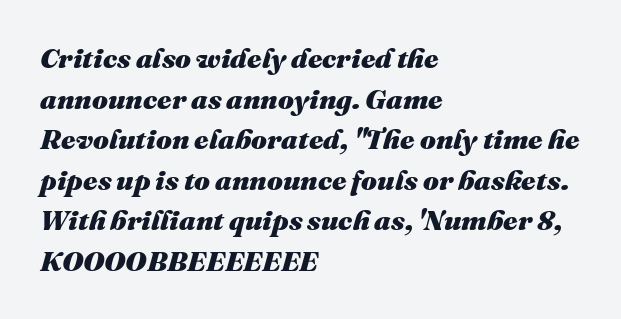
The image shows 28 px heavy type, italic (leaning right); set left-aligned, normal line spacing (1.45x), normal letter spacing, not underlined; medium stroke contrast and a medium x-height.
